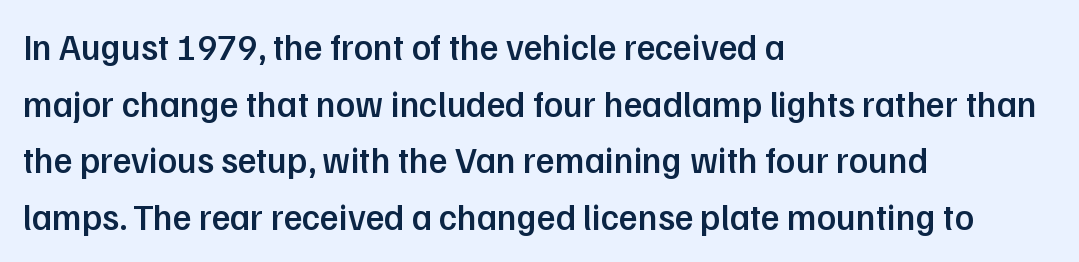
This is the regular roman posture of the typeface. Leftover space on each line is placed entirely after the last word. The typeface chosen for these lines omits serifs. How would I describe the line gaps? Plain and ordinary.
